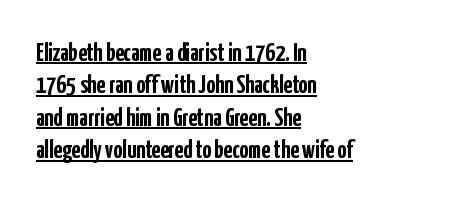
The image shows 25 px bold type, upright; set left-aligned, normal line spacing (1.3x), normal letter spacing, underlined.
